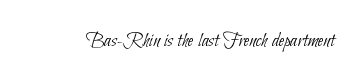
Students, note that the glyphs here touch the page at normal intervals. The typesetting does not lean heavy: it is not bold. Descender tails drop into unmarked territory.
